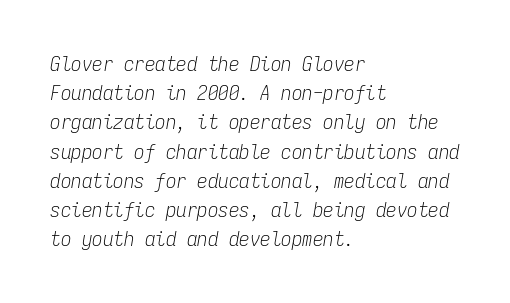
Q: Is the text bold? A: No.
Q: Is the text italic (slanted)? A: Yes, it leans right by about 9 degrees.
Q: Is the text underlined? A: No.
Q: How is the paragraph aligned? A: Left-aligned.
Q: Is the spacing between letters normal or unusually wide? A: Normal.
Q: Is the spacing between lines tight, normal or loose? A: Normal.
